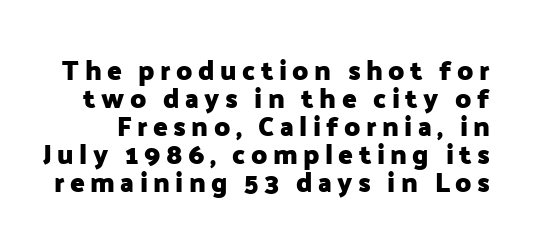
Q: Is the text bold? A: Yes.
Q: Is the text italic (slanted)? A: No, it is upright.
Q: Is the text underlined? A: No.
Q: Is the spacing between letters normal or unusually wide? A: Unusually wide.
Q: Is the spacing between lines tight, normal or loose? A: Tight.
